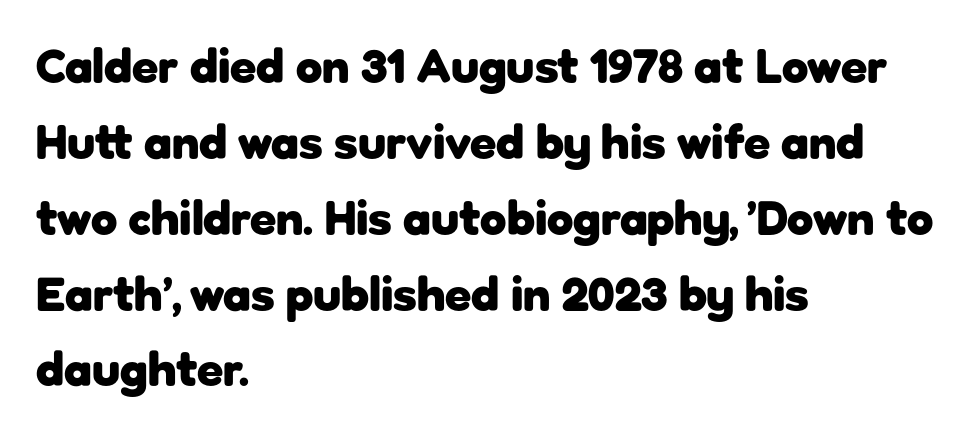
Is the type bold? Yes — the strokes are clearly thick and heavy. Do the characters align in a grid? No, the font is proportional. How would I describe the line gaps? Plain and ordinary. Honestly, the letter spacing is just normal — you wouldn't notice it.
